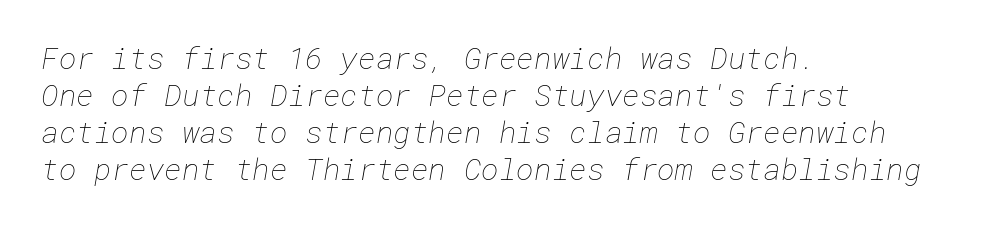
A typesetter would call this zero additional tracking. The typesetter chose a ragged-right arrangement here. Weight: regular or lighter. Has an underline been added? It has not.
